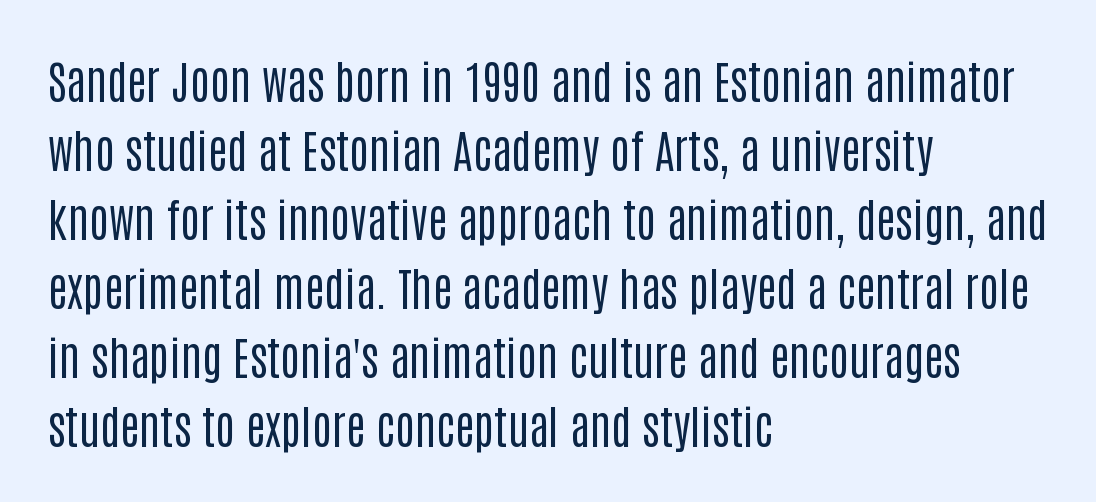
{"serif": "no", "italic": "no", "bold": "no", "weight": "regular", "width": "condensed", "stroke_contrast": "low", "x_height": "large", "monospaced": "no", "underline": "no", "align": "left", "line_spacing": "normal", "line_spacing_ratio": 1.5, "letter_spacing": "normal", "letter_spacing_em": 0.0, "glyph_px": 46}
